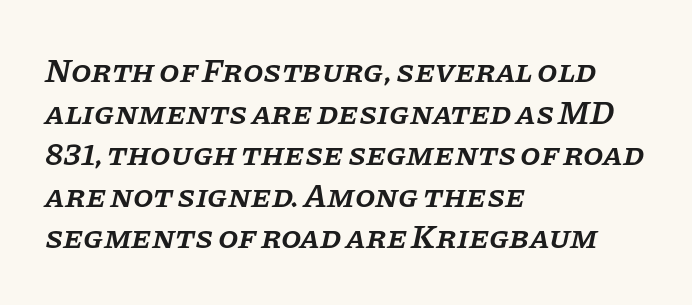
Q: Is the text bold? A: Semi-bold.
Q: Is the text italic (slanted)? A: Yes, it leans right by about 11 degrees.
Q: Is the typeface a serif or a sans-serif typeface? A: Serif.
Q: Is the text underlined? A: No.
Q: How is the paragraph aligned? A: Left-aligned.
Q: Is the spacing between letters normal or unusually wide? A: Normal.
Q: Is the spacing between lines tight, normal or loose? A: Normal.
Q: Width (condensed, normal, or wide)? A: Normal.
Q: Stroke contrast? A: Low.
Q: x-height? A: Large.
Q: Monospaced? A: No.
